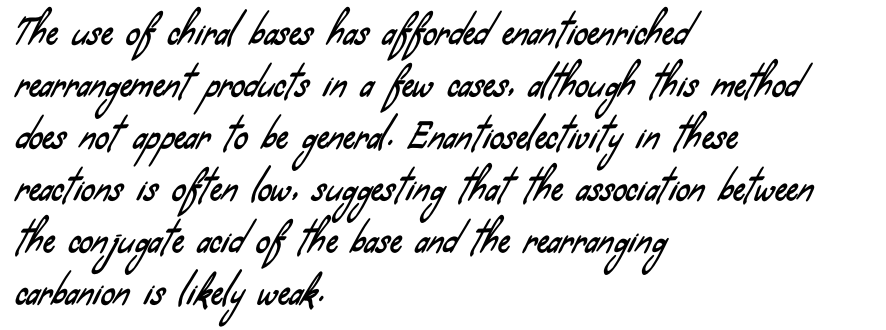
The image shows 34 px condensed sans-serif type; set left-aligned, normal line spacing (1.53x), normal letter spacing, not underlined; low stroke contrast and a small x-height.
